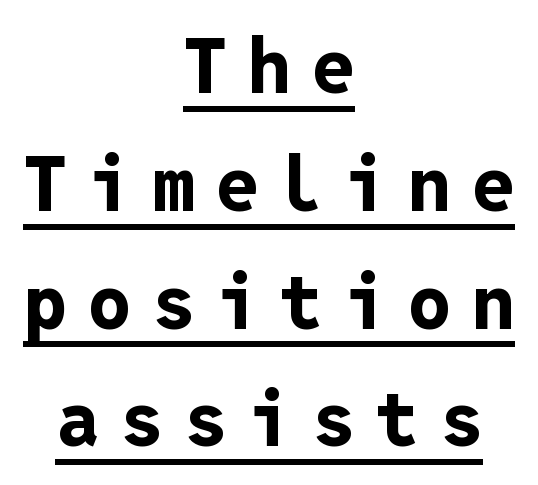
Q: Is the text bold? A: Yes.
Q: Is the text italic (slanted)? A: No, it is upright.
Q: Is the typeface a serif or a sans-serif typeface? A: Sans-serif.
Q: Is the text underlined? A: Yes.
Q: How is the paragraph aligned? A: Centered.
Q: Is the spacing between letters normal or unusually wide? A: Unusually wide.
Q: Is the spacing between lines tight, normal or loose? A: Normal.
Q: Width (condensed, normal, or wide)? A: Normal.
Q: Stroke contrast? A: Low.
Q: x-height? A: Medium.
Q: Monospaced? A: Yes.
